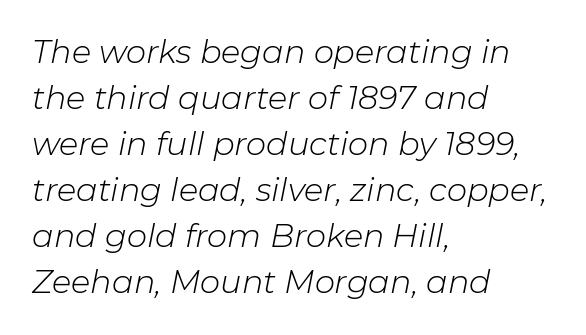
{"italic": "yes", "lean": "right", "slant_degrees": 11, "bold": "no", "weight": "light", "width": "normal", "stroke_contrast": "low", "x_height": "medium", "monospaced": "no", "underline": "no", "align": "left", "line_spacing": "normal", "line_spacing_ratio": 1.44, "letter_spacing": "normal", "letter_spacing_em": 0.0, "glyph_px": 32}
